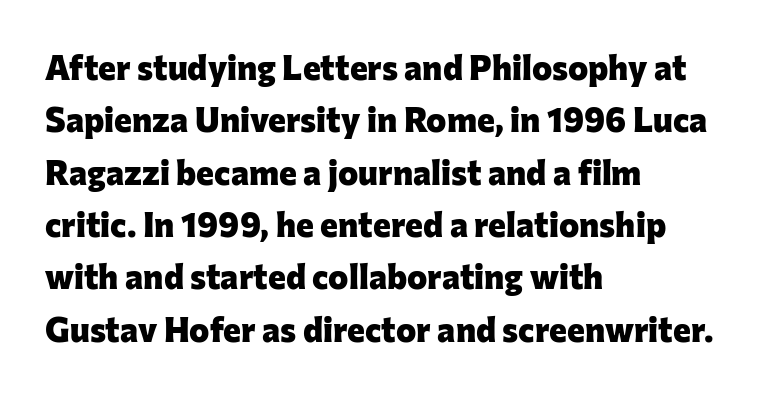
The image shows 34 px heavy sans-serif type, upright; set left-aligned, normal line spacing (1.54x), normal letter spacing, not underlined; low stroke contrast and a medium x-height.
